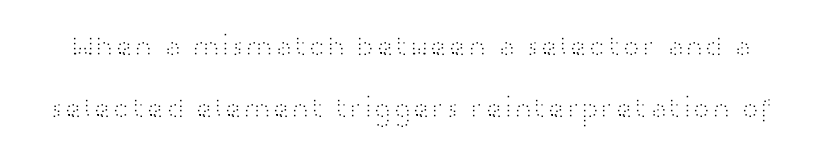
Q: Is the text bold? A: No.
Q: Is the text italic (slanted)? A: No, it is upright.
Q: Is the typeface a serif or a sans-serif typeface? A: Sans-serif.
Q: Is the text underlined? A: No.
Q: Is the spacing between letters normal or unusually wide? A: Normal.
Q: Is the spacing between lines tight, normal or loose? A: Loose.
Q: Width (condensed, normal, or wide)? A: Wide.
Q: Stroke contrast? A: High.
Q: x-height? A: Medium.
Q: Monospaced? A: No.
